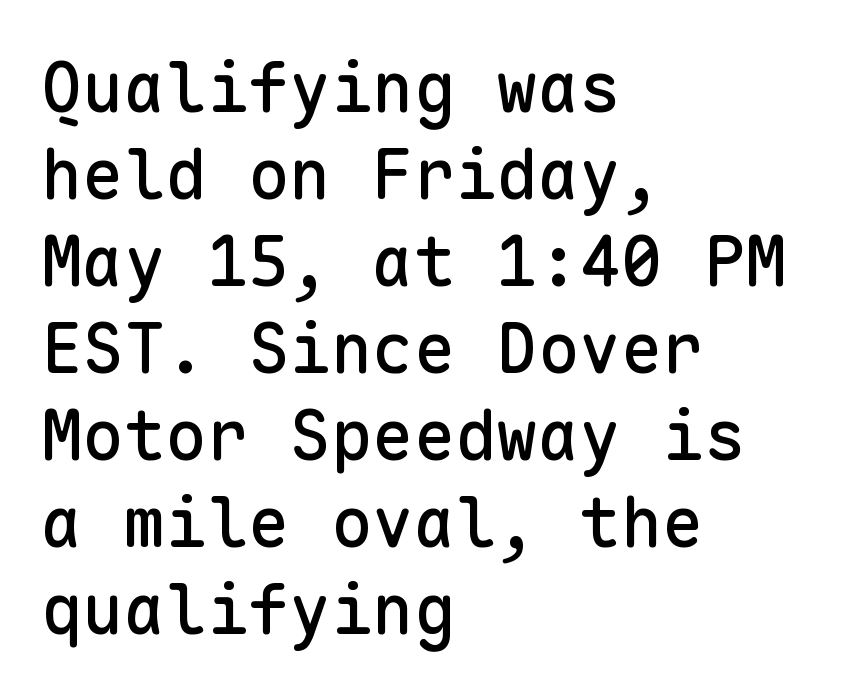
{"serif": "no", "italic": "no", "width": "normal", "stroke_contrast": "low", "x_height": "medium", "monospaced": "yes", "underline": "no", "align": "left", "line_spacing": "normal", "line_spacing_ratio": 1.26, "letter_spacing": "normal", "letter_spacing_em": 0.0, "glyph_px": 69}
